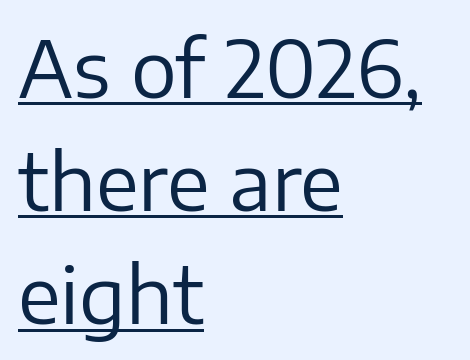
Is this a fixed-width face? No — the glyphs have proportional, varying widths. Quick note: not italic, upright. The rendering anchors every line to the left-hand side. The space between consecutive lines is moderate. Each word holds together tightly as a unit, with standard inter-letter gaps.
